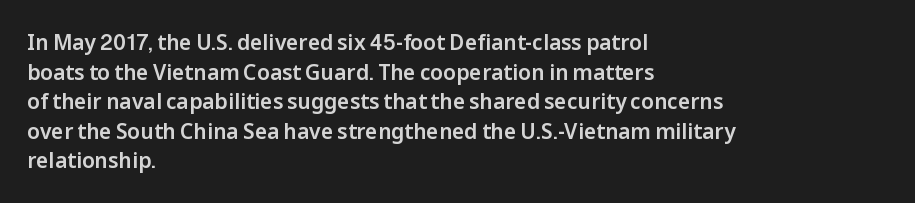
The image shows 21 px text type, upright; set left-aligned, normal line spacing (1.41x), normal letter spacing, not underlined.
